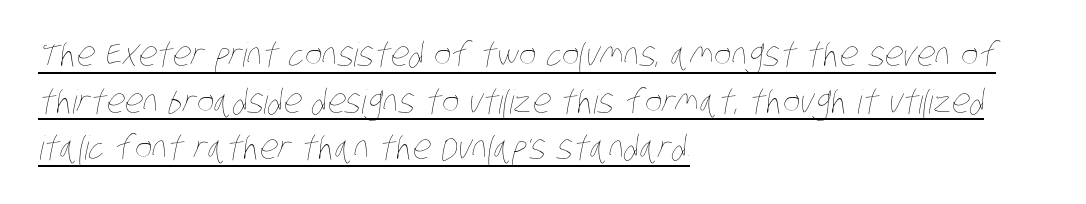
The image shows 33 px thin, condensed type; set left-aligned, normal line spacing (1.41x), normal letter spacing, underlined; low stroke contrast and a large x-height.
